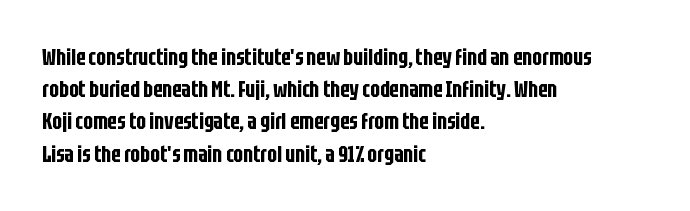
The image shows 23 px text type, upright; set left-aligned, normal line spacing (1.4x), normal letter spacing, not underlined.
